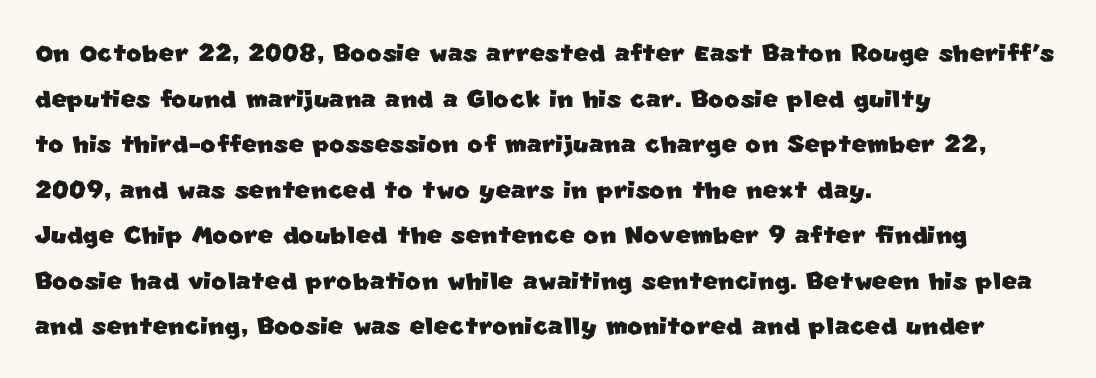
{"serif": "no", "width": "normal", "stroke_contrast": "low", "x_height": "large", "monospaced": "no", "underline": "no", "align": "left", "line_spacing": "normal", "line_spacing_ratio": 1.38, "letter_spacing": "normal", "letter_spacing_em": 0.0, "glyph_px": 33}
